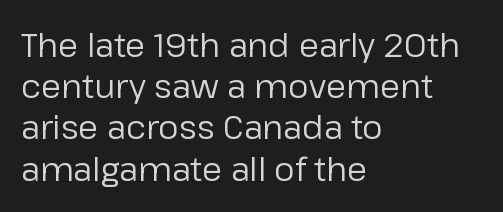
The image shows 33 px regular-weight sans-serif type, upright; set left-aligned, normal line spacing (1.25x), normal letter spacing, not underlined; low stroke contrast and a medium x-height.
